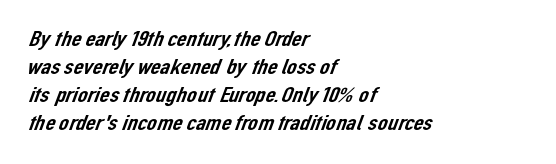
{"underline": "no", "align": "left", "line_spacing": "normal", "line_spacing_ratio": 1.28, "letter_spacing": "normal", "letter_spacing_em": 0.0, "glyph_px": 22}
